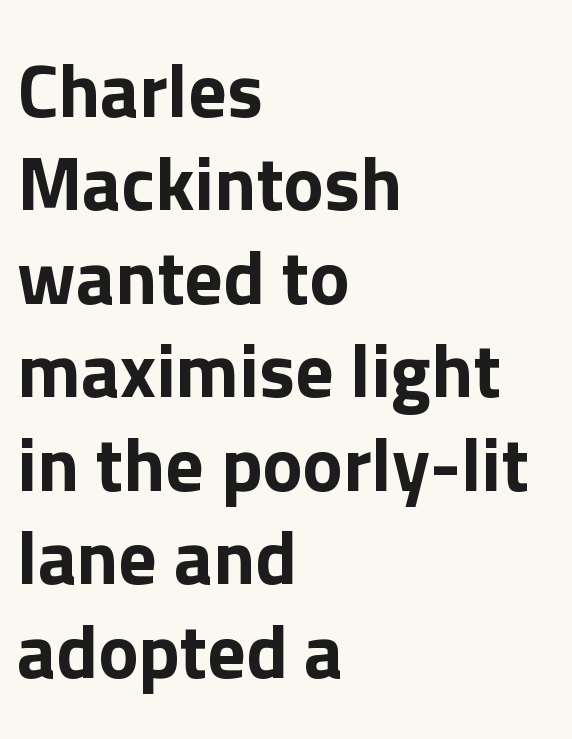
Ordinary non-slanted type is in use. Observe the ordinary spacing: letters are neighbours, not strangers. The type family on display is of the sans-serif kind. Does the copy run flush right? No — it runs flush left. The letters advance in unequal steps, a hallmark of proportional type.
